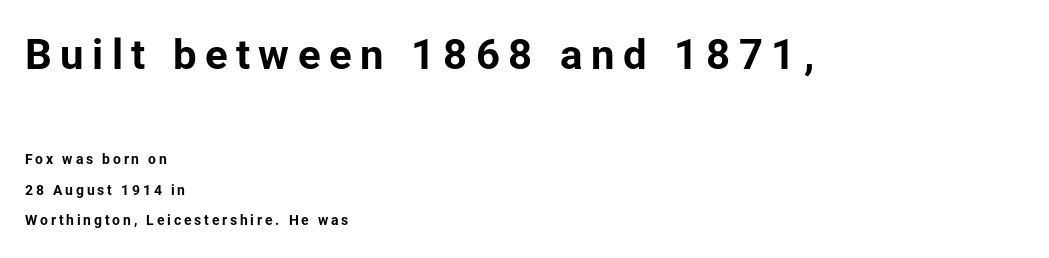
{"serif": "no", "italic": "no", "bold": "yes", "weight": "bold", "width": "normal", "stroke_contrast": "low", "x_height": "medium", "monospaced": "no", "underline": "no", "align": "left", "line_spacing": "loose", "line_spacing_ratio": 2.16, "letter_spacing": "wide", "letter_spacing_em": 0.2, "larger_block": "first", "size_ratio": 3.0, "glyph_px": 42}
